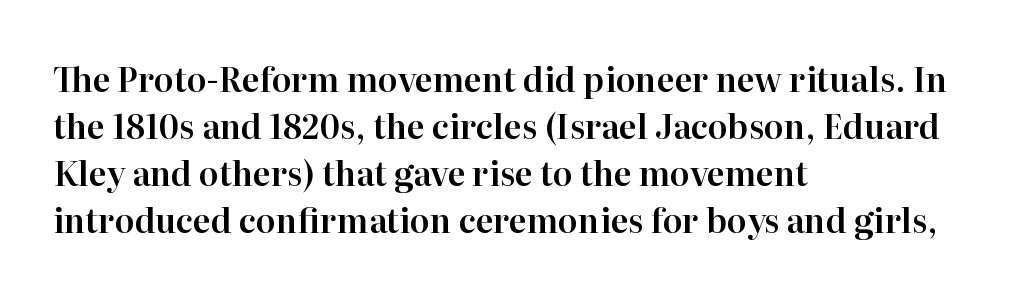
Leftover space on each line is placed entirely after the last word. Posture: upright roman. Tracking value appears to be zero — textbook default spacing. Decoration check: the copy has no underline. The letters advance in unequal steps, a hallmark of proportional type.
